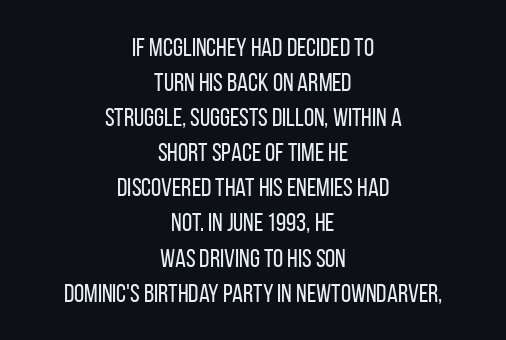
Q: Is the text bold? A: No.
Q: Is the text italic (slanted)? A: No, it is upright.
Q: Is the text underlined? A: No.
Q: How is the paragraph aligned? A: Centered.
Q: Is the spacing between letters normal or unusually wide? A: Normal.
Q: Is the spacing between lines tight, normal or loose? A: Normal.
